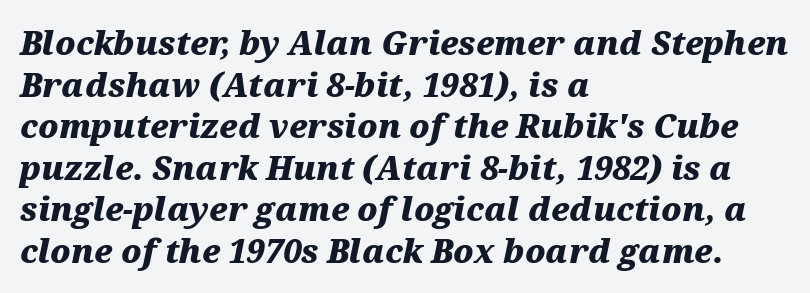
{"italic": "yes", "lean": "right", "slant_degrees": 12, "bold": "yes", "weight": "heavy", "width": "wide", "stroke_contrast": "medium", "x_height": "medium", "monospaced": "no", "underline": "no", "align": "left", "line_spacing": "normal", "line_spacing_ratio": 1.3, "letter_spacing": "normal", "letter_spacing_em": 0.0, "glyph_px": 32}
